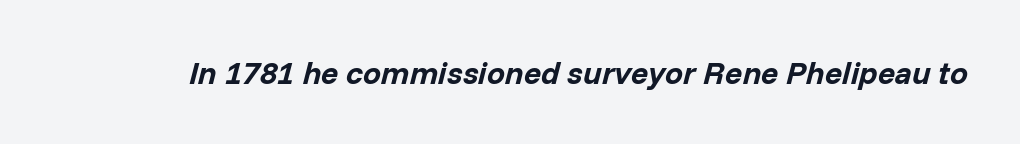
The image shows 32 px bold type, italic (leaning right); set normal letter spacing, not underlined; low stroke contrast and a medium x-height.
